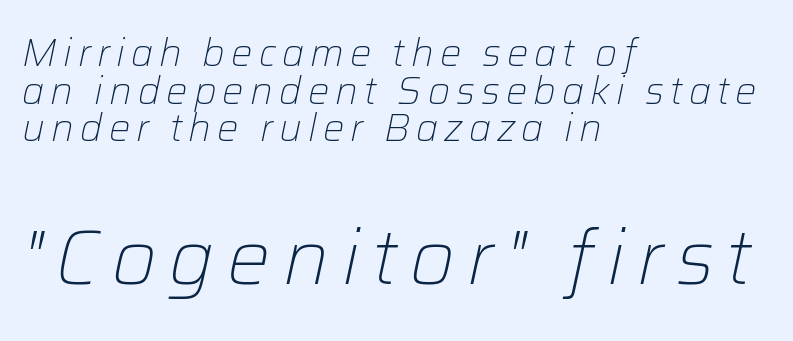
Q: Is the text bold? A: No.
Q: Is the text italic (slanted)? A: Yes, it leans right by about 12 degrees.
Q: Is the text underlined? A: No.
Q: How is the paragraph aligned? A: Left-aligned.
Q: Is the spacing between lines tight, normal or loose? A: Tight.
Q: Which block of text is set in a larger size, the first (top) or the second (bottom)? A: The second (bottom) one.
Q: Width (condensed, normal, or wide)? A: Normal.
Q: Stroke contrast? A: Low.
Q: x-height? A: Medium.
Q: Monospaced? A: No.
